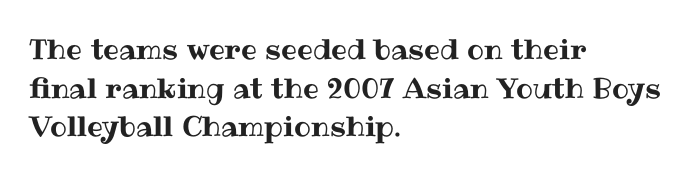
The passage shown stacks its lines at a standard gap. Words float on clear page, feet unadorned. Each word holds together tightly as a unit, with standard inter-letter gaps. A roman cut, with each character standing at attention.
